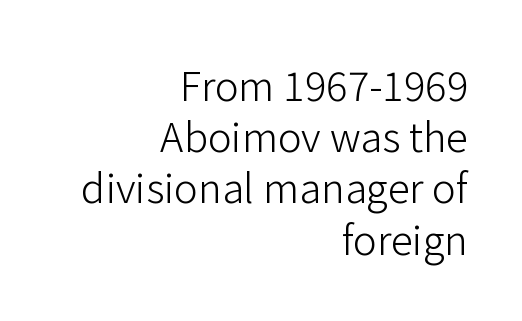
Q: Is the text bold? A: No.
Q: Is the text italic (slanted)? A: No, it is upright.
Q: Is the typeface a serif or a sans-serif typeface? A: Sans-serif.
Q: Is the text underlined? A: No.
Q: How is the paragraph aligned? A: Right-aligned.
Q: Is the spacing between letters normal or unusually wide? A: Normal.
Q: Is the spacing between lines tight, normal or loose? A: Normal.
Q: Width (condensed, normal, or wide)? A: Normal.
Q: Stroke contrast? A: Low.
Q: x-height? A: Medium.
Q: Monospaced? A: No.
